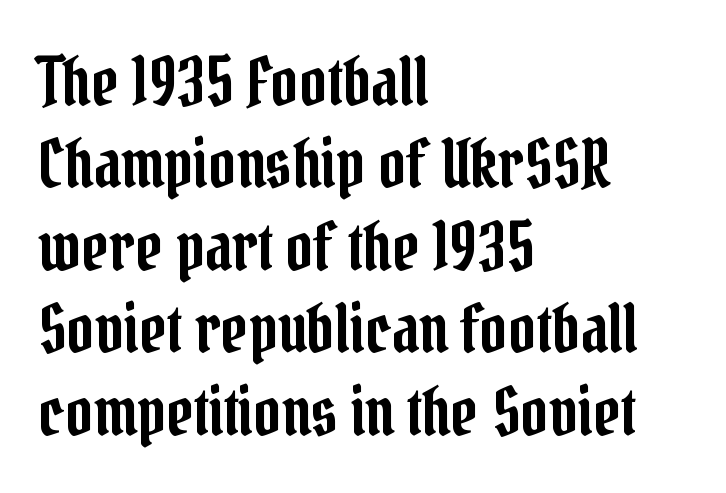
The letters sit at their default tracking, neither squeezed nor spread. The foot of each line stays bare and open. The face used here is proportionally spaced, like ordinary book or web type. Does the type have serifs? Yes, each stem ends in a small foot.
